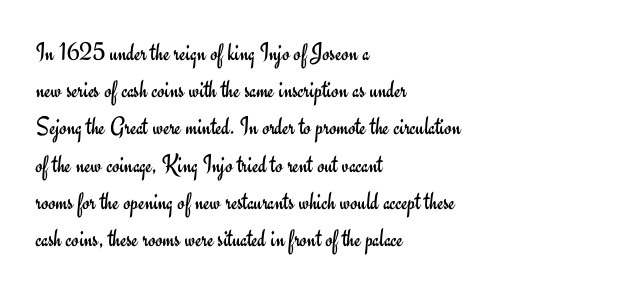
{"bold": "no", "underline": "no", "align": "left", "line_spacing": "normal", "line_spacing_ratio": 1.43, "letter_spacing": "normal", "letter_spacing_em": 0.0, "glyph_px": 26}
